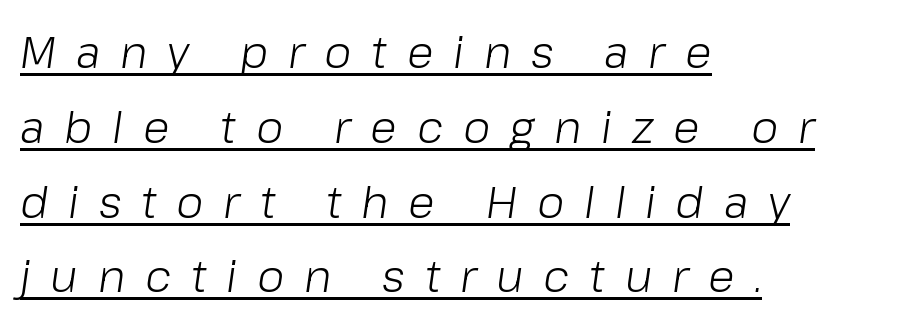
Q: Is the text bold? A: No.
Q: Is the text italic (slanted)? A: Yes, it leans right by about 8 degrees.
Q: Is the text underlined? A: Yes.
Q: How is the paragraph aligned? A: Left-aligned.
Q: Is the spacing between letters normal or unusually wide? A: Unusually wide.
Q: Is the spacing between lines tight, normal or loose? A: Normal.
Q: Width (condensed, normal, or wide)? A: Normal.
Q: Stroke contrast? A: Low.
Q: x-height? A: Medium.
Q: Monospaced? A: No.
